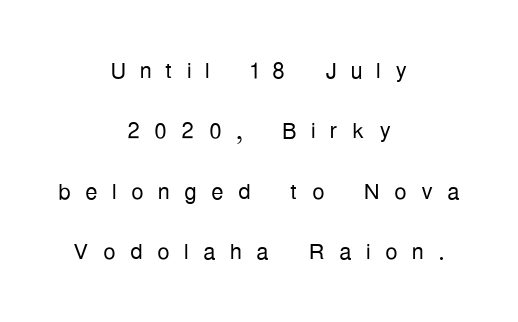
The image shows 31 px light, condensed sans-serif type, upright; set centered, loose line spacing (1.95x), unusually wide letter spacing (+0.46 em), not underlined; low stroke contrast and a medium x-height.
